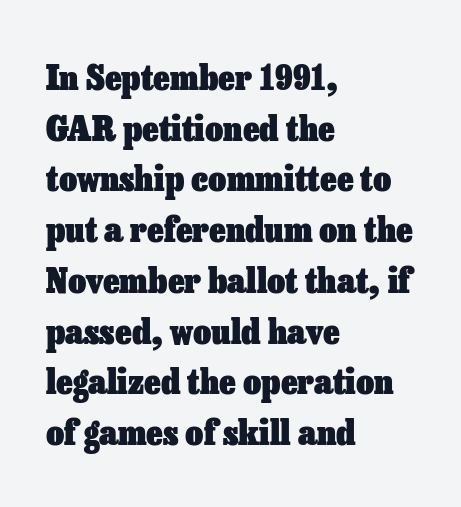
Compared with an ordinary text face, these strokes are far heavier — a full bold. Varying glyph widths throughout — classic text-font behaviour. Look at the tracking — it's just the regular setting, nothing added. Vertically, the passage feels balanced, rows spaced as you'd expect. Underline: absent.
